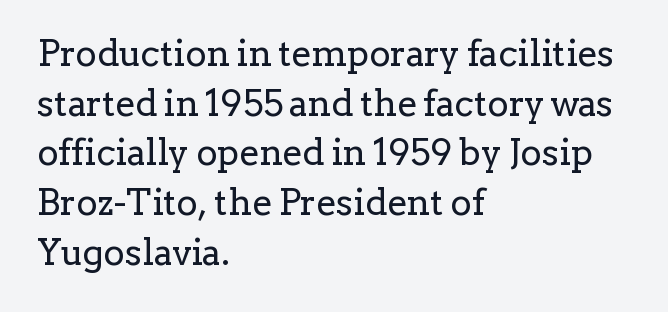
The image shows 36 px regular-weight serif type, upright; set left-aligned, normal line spacing (1.38x), normal letter spacing, not underlined; low stroke contrast and a medium x-height.
